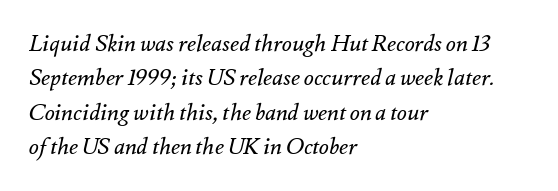
This sample keeps an unexceptional amount of space between lines. The passage shown is not bold in any degree. If you drew a ruler down the left edge, every line would touch it. Glance below the letters and you will spot only blank space.
